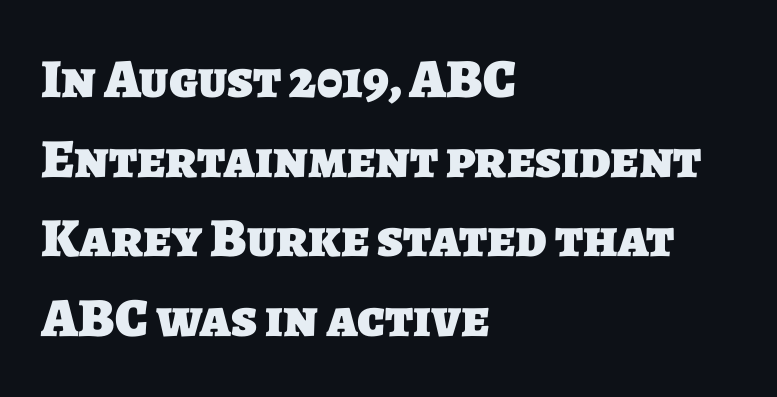
Nobody drew a line under any word here. The rendering keeps characters at their native spacing. Note the varied advance widths — an 'i' is clearly narrower than an 'm'. The setting favours the left margin, as ordinary paragraphs usually do.
